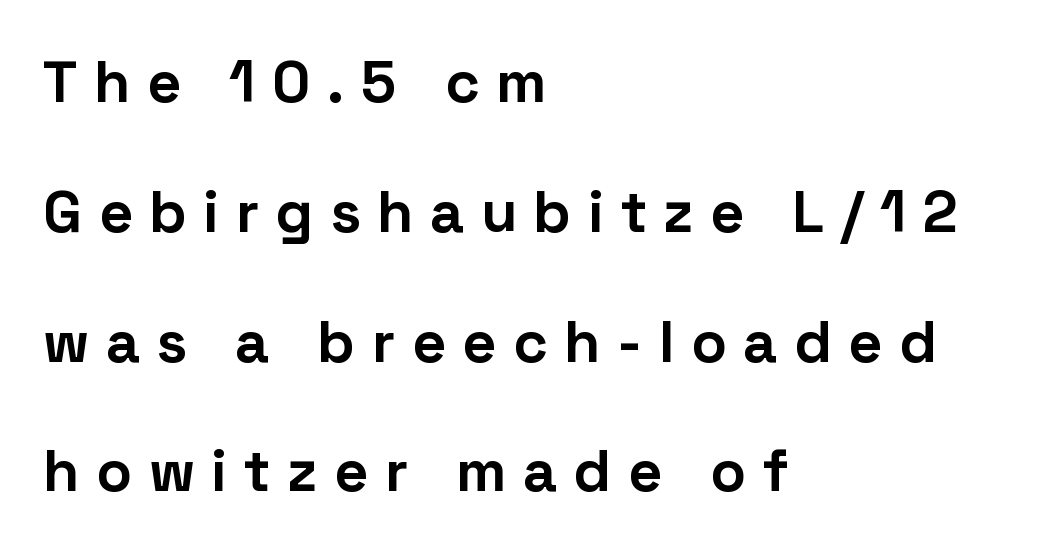
{"serif": "no", "italic": "no", "bold": "yes", "weight": "bold", "width": "normal", "stroke_contrast": "low", "x_height": "medium", "monospaced": "no", "underline": "no", "align": "left", "line_spacing": "loose", "line_spacing_ratio": 2.2, "letter_spacing": "wide", "letter_spacing_em": 0.28, "glyph_px": 59}
